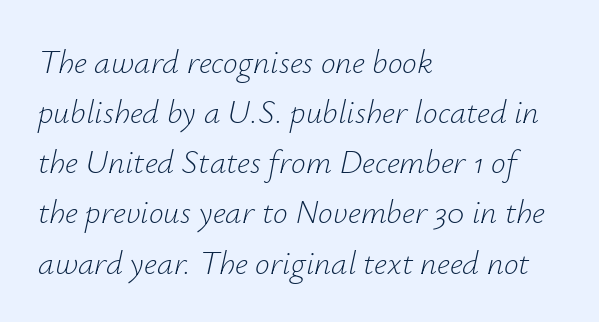
Q: Is the text bold? A: No.
Q: Is the text italic (slanted)? A: Yes, it leans right by about 12 degrees.
Q: Is the text underlined? A: No.
Q: How is the paragraph aligned? A: Left-aligned.
Q: Is the spacing between letters normal or unusually wide? A: Normal.
Q: Is the spacing between lines tight, normal or loose? A: Normal.
Q: Width (condensed, normal, or wide)? A: Normal.
Q: Stroke contrast? A: Low.
Q: x-height? A: Small.
Q: Monospaced? A: No.
